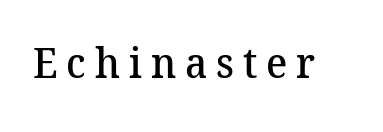
The face used here is a semibold: visibly heavier than regular, lighter than bold. Do the characters align in a grid? No, the font is proportional. Tracking here is generous; glyphs stand well apart from one another. Is this a sans? No — the strokes have serifs. Each row of text sits above clean, open space.
